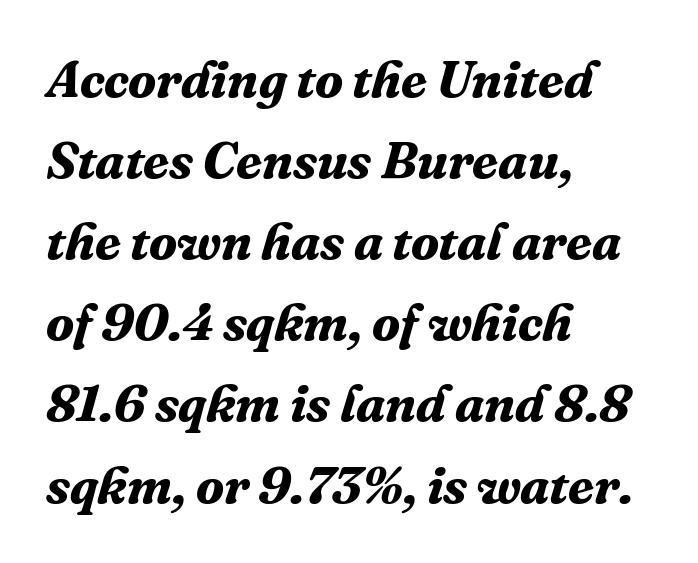
The image shows 52 px bold serif type, italic (leaning right); set left-aligned, normal line spacing (1.56x), normal letter spacing, not underlined; medium stroke contrast and a medium x-height.
